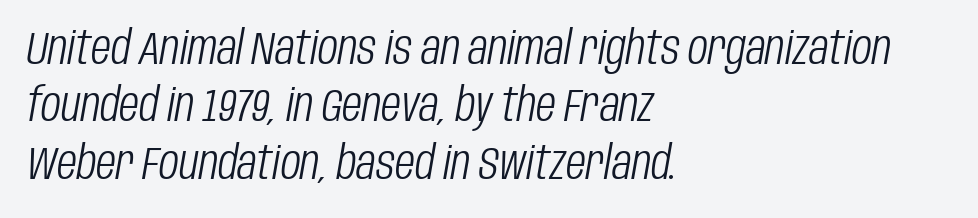
{"italic": "yes", "lean": "right", "slant_degrees": 10, "bold": "no", "weight": "light", "width": "condensed", "stroke_contrast": "low", "x_height": "large", "monospaced": "no", "underline": "no", "align": "left", "line_spacing": "normal", "line_spacing_ratio": 1.25, "letter_spacing": "normal", "letter_spacing_em": 0.0, "glyph_px": 46}
